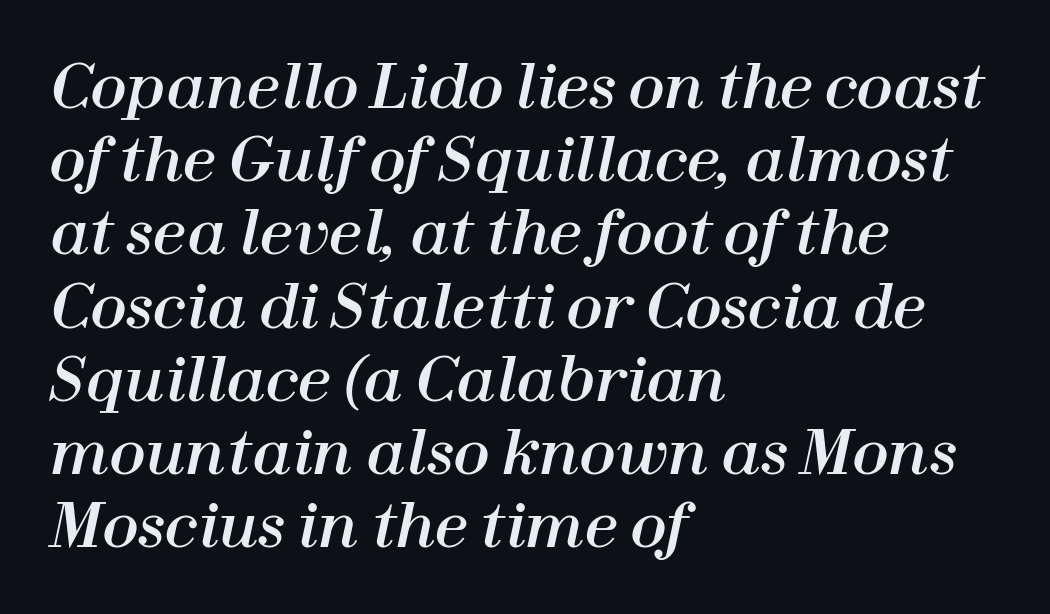
{"italic": "yes", "lean": "right", "slant_degrees": 12, "width": "normal", "stroke_contrast": "high", "x_height": "medium", "monospaced": "no", "underline": "no", "align": "left", "line_spacing_ratio": 1.22, "letter_spacing": "normal", "letter_spacing_em": 0.0, "glyph_px": 60}
